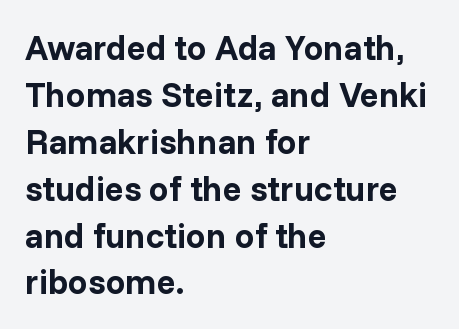
{"serif": "no", "italic": "no", "bold": "yes", "weight": "bold", "width": "normal", "stroke_contrast": "low", "x_height": "medium", "monospaced": "no", "underline": "no", "align": "left", "line_spacing": "normal", "line_spacing_ratio": 1.34, "letter_spacing": "normal", "letter_spacing_em": 0.0, "glyph_px": 35}
